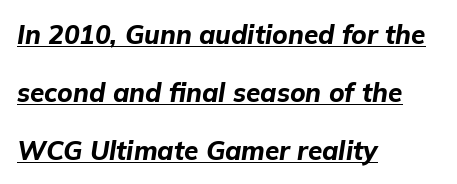
Q: Is the text bold? A: Yes.
Q: Is the text italic (slanted)? A: Yes, it leans right by about 9 degrees.
Q: Is the text underlined? A: Yes.
Q: How is the paragraph aligned? A: Left-aligned.
Q: Is the spacing between letters normal or unusually wide? A: Normal.
Q: Is the spacing between lines tight, normal or loose? A: Loose.
